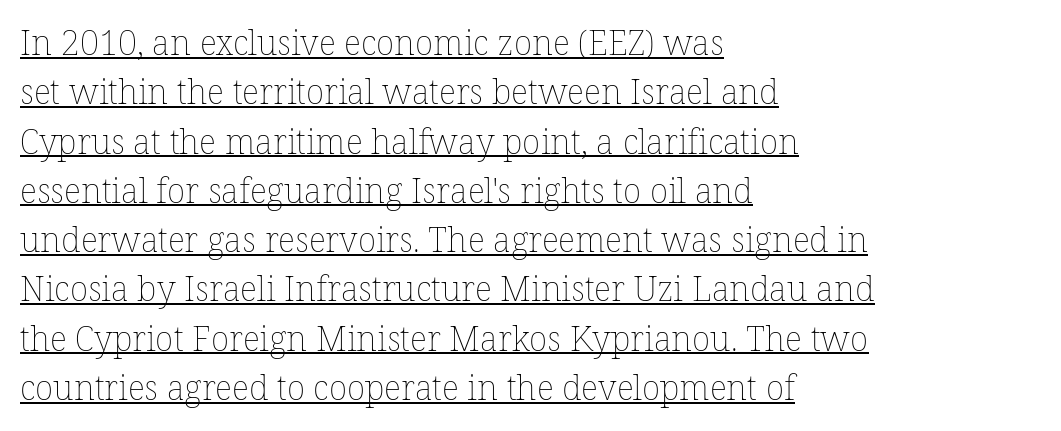
The image shows 34 px thin type, upright; set left-aligned, normal line spacing (1.45x), normal letter spacing, underlined; low stroke contrast and a medium x-height.
